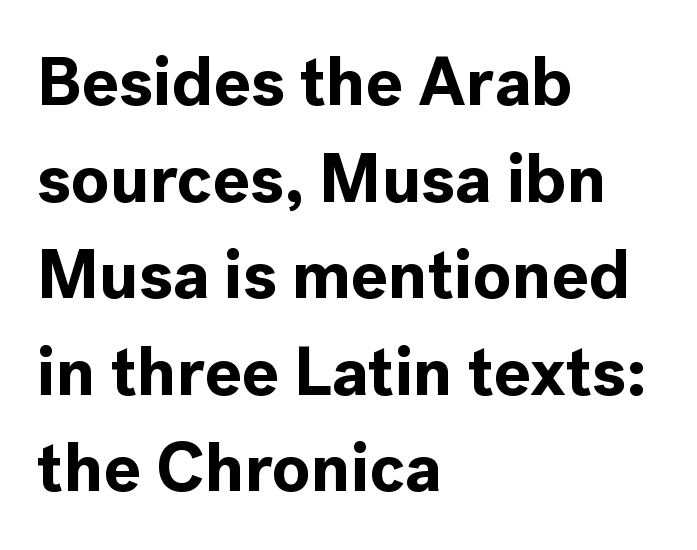
The image shows 69 px bold sans-serif type, upright; set left-aligned, normal line spacing (1.4x), normal letter spacing, not underlined; a medium x-height.
